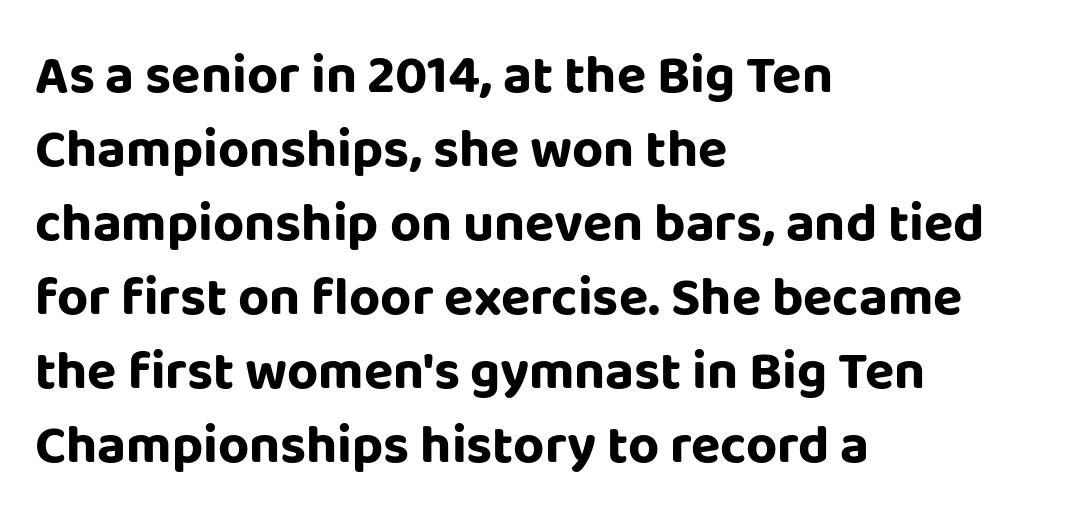
Q: Is the text bold? A: Yes.
Q: Is the text italic (slanted)? A: No, it is upright.
Q: Is the typeface a serif or a sans-serif typeface? A: Sans-serif.
Q: Is the text underlined? A: No.
Q: How is the paragraph aligned? A: Left-aligned.
Q: Is the spacing between letters normal or unusually wide? A: Normal.
Q: Is the spacing between lines tight, normal or loose? A: Normal.
Q: Width (condensed, normal, or wide)? A: Normal.
Q: Stroke contrast? A: Low.
Q: x-height? A: Large.
Q: Monospaced? A: No.
